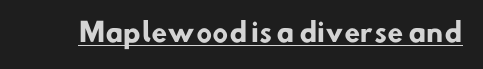
The rendering keeps characters at their native spacing. Each line of the rendering has a horizontal stroke beneath the glyphs. Every letter is thick-stroked: bold, no question.
